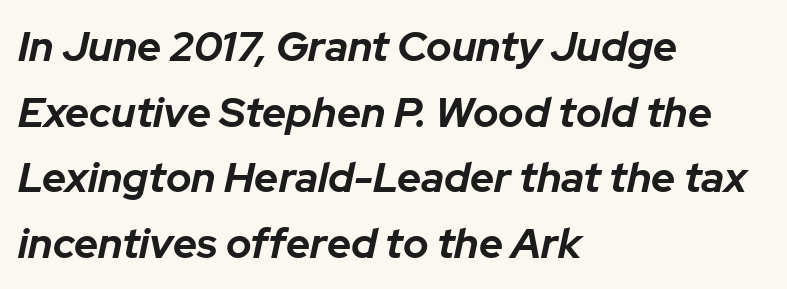
The image shows 42 px bold type, italic (leaning right); set left-aligned, normal line spacing (1.56x), normal letter spacing, not underlined; low stroke contrast and a medium x-height.
